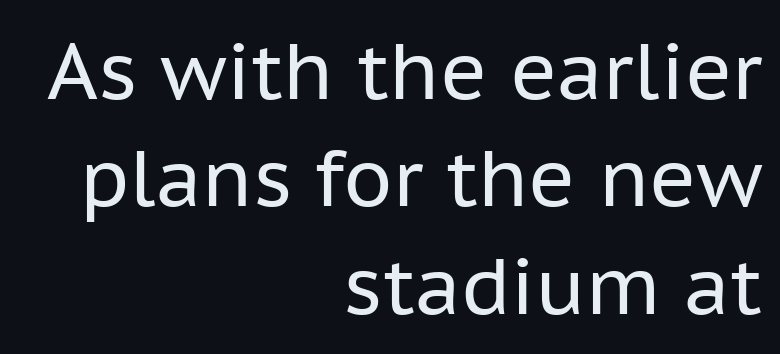
Q: Is the text bold? A: No.
Q: Is the text italic (slanted)? A: No, it is upright.
Q: Is the typeface a serif or a sans-serif typeface? A: Sans-serif.
Q: Is the text underlined? A: No.
Q: How is the paragraph aligned? A: Right-aligned.
Q: Is the spacing between letters normal or unusually wide? A: Normal.
Q: Is the spacing between lines tight, normal or loose? A: Normal.
Q: Width (condensed, normal, or wide)? A: Normal.
Q: Stroke contrast? A: Low.
Q: x-height? A: Medium.
Q: Monospaced? A: No.
